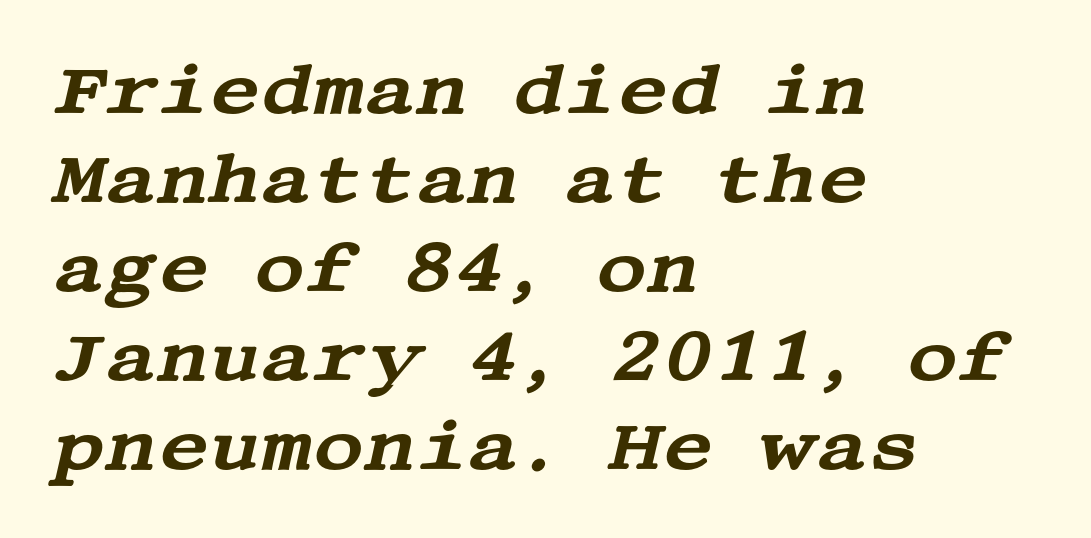
{"serif": "yes", "italic": "yes", "lean": "right", "slant_degrees": 13, "width": "wide", "stroke_contrast": "medium", "x_height": "large", "underline": "no", "align": "left", "line_spacing": "normal", "line_spacing_ratio": 1.27, "letter_spacing": "normal", "letter_spacing_em": 0.0, "glyph_px": 70}
